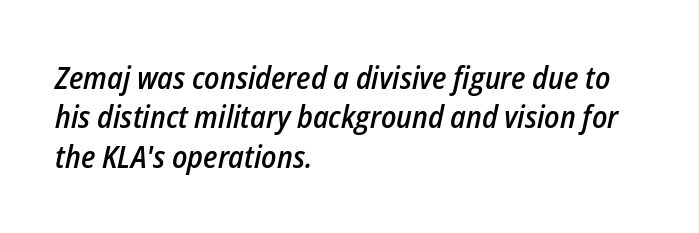
The image shows 31 px semibold, condensed type, italic (leaning right); set left-aligned, normal line spacing (1.27x), normal letter spacing, not underlined; low stroke contrast and a medium x-height.
